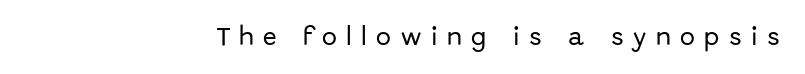
The image shows 20 px text type, upright; set right-aligned, unusually wide letter spacing (+0.48 em), not underlined.
